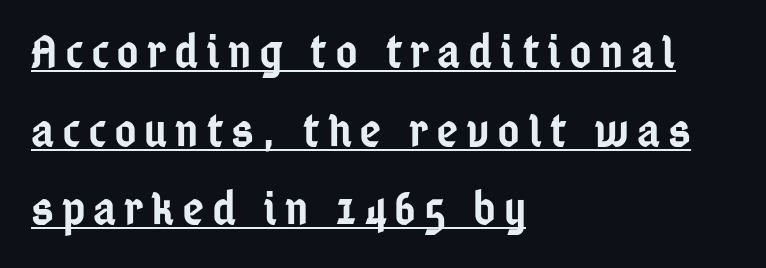
The image shows 48 px semibold, condensed sans-serif type, upright; set left-aligned, normal line spacing (1.64x), underlined; low stroke contrast and a medium x-height.
